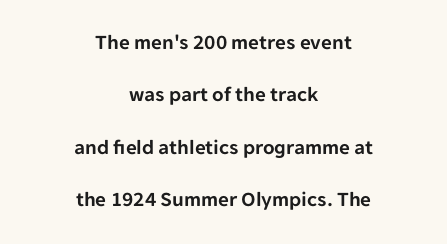
Q: Is the text italic (slanted)? A: No, it is upright.
Q: Is the text underlined? A: No.
Q: How is the paragraph aligned? A: Centered.
Q: Is the spacing between letters normal or unusually wide? A: Normal.
Q: Is the spacing between lines tight, normal or loose? A: Loose.
